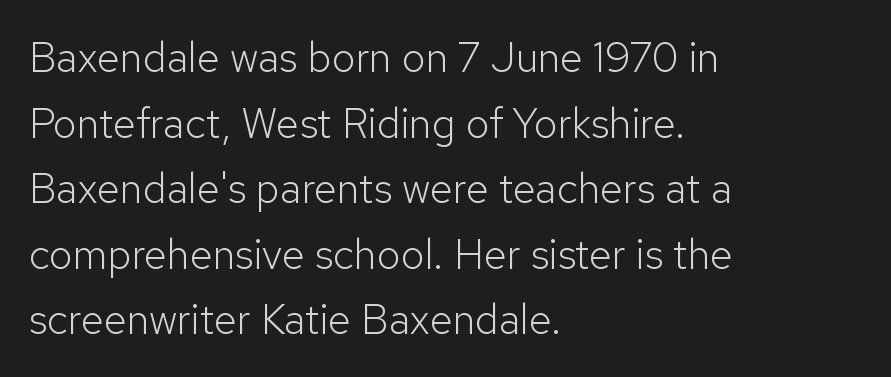
Q: Is the text bold? A: No.
Q: Is the text italic (slanted)? A: No, it is upright.
Q: Is the typeface a serif or a sans-serif typeface? A: Sans-serif.
Q: Is the text underlined? A: No.
Q: How is the paragraph aligned? A: Left-aligned.
Q: Is the spacing between letters normal or unusually wide? A: Normal.
Q: Is the spacing between lines tight, normal or loose? A: Normal.
Q: Width (condensed, normal, or wide)? A: Normal.
Q: Stroke contrast? A: Low.
Q: x-height? A: Medium.
Q: Monospaced? A: No.
